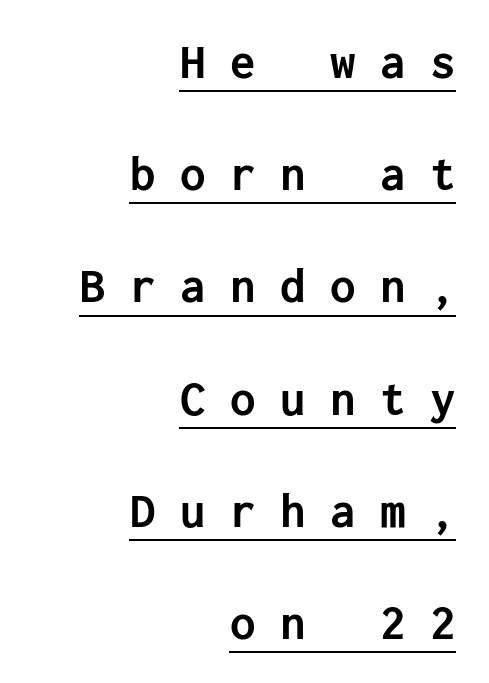
{"serif": "no", "italic": "no", "bold": "yes", "weight": "semibold", "width": "normal", "stroke_contrast": "low", "x_height": "medium", "underline": "yes", "align": "right", "line_spacing": "loose", "line_spacing_ratio": 2.2, "letter_spacing": "wide", "letter_spacing_em": 0.48, "glyph_px": 51}
